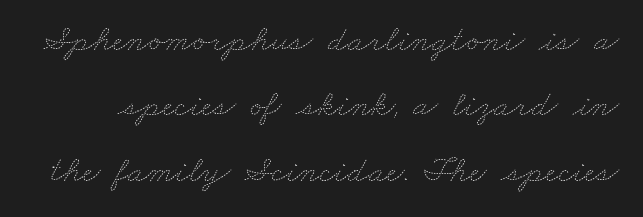
{"bold": "no", "weight": "thin", "width": "wide", "stroke_contrast": "medium", "x_height": "small", "monospaced": "no", "underline": "no", "line_spacing_ratio": 1.77, "letter_spacing": "normal", "letter_spacing_em": 0.0, "glyph_px": 37}
